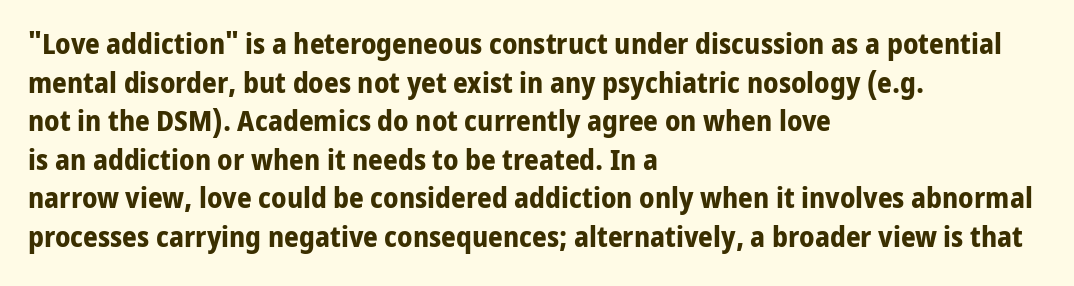
{"serif": "no", "italic": "no", "bold": "yes", "weight": "bold", "width": "normal", "stroke_contrast": "low", "x_height": "medium", "monospaced": "no", "underline": "no", "align": "left", "line_spacing": "normal", "line_spacing_ratio": 1.33, "letter_spacing": "normal", "letter_spacing_em": 0.0, "glyph_px": 29}
